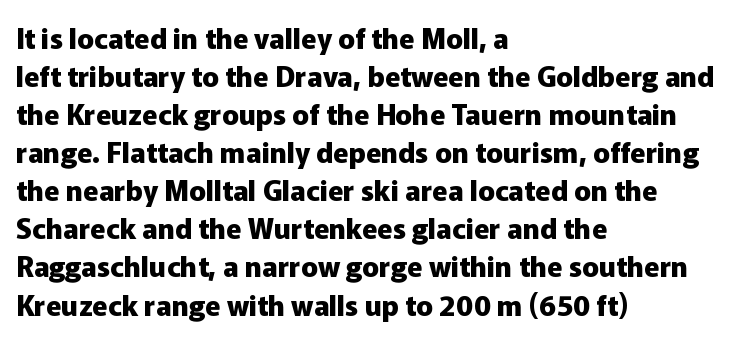
{"serif": "no", "italic": "no", "bold": "yes", "weight": "heavy", "width": "normal", "stroke_contrast": "low", "x_height": "medium", "monospaced": "no", "underline": "no", "align": "left", "line_spacing": "normal", "line_spacing_ratio": 1.36, "letter_spacing": "normal", "letter_spacing_em": 0.0, "glyph_px": 28}
